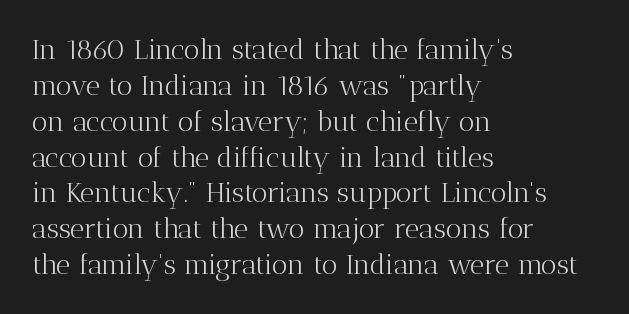
Q: Is the text bold? A: No.
Q: Is the text italic (slanted)? A: No, it is upright.
Q: Is the typeface a serif or a sans-serif typeface? A: Serif.
Q: Is the text underlined? A: No.
Q: How is the paragraph aligned? A: Left-aligned.
Q: Is the spacing between letters normal or unusually wide? A: Normal.
Q: Is the spacing between lines tight, normal or loose? A: Normal.
Q: Width (condensed, normal, or wide)? A: Normal.
Q: Stroke contrast? A: Medium.
Q: x-height? A: Medium.
Q: Monospaced? A: No.
